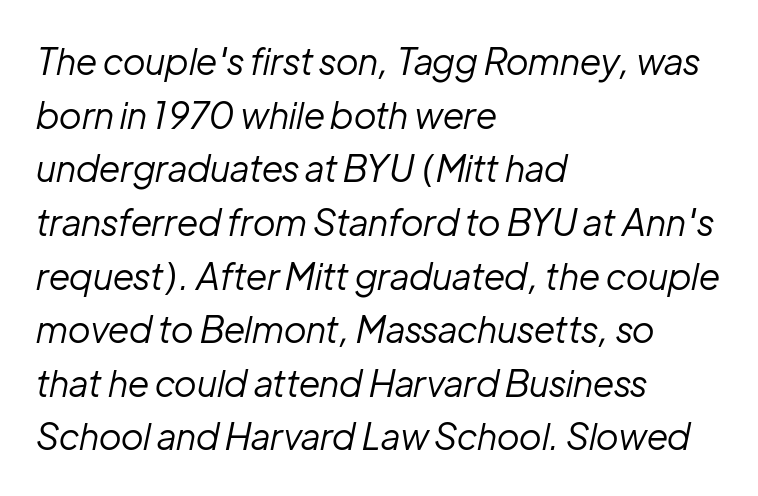
Q: Is the text bold? A: No.
Q: Is the text italic (slanted)? A: Yes, it leans right by about 12 degrees.
Q: Is the text underlined? A: No.
Q: How is the paragraph aligned? A: Left-aligned.
Q: Is the spacing between letters normal or unusually wide? A: Normal.
Q: Is the spacing between lines tight, normal or loose? A: Normal.
Q: Width (condensed, normal, or wide)? A: Normal.
Q: Stroke contrast? A: Low.
Q: x-height? A: Medium.
Q: Monospaced? A: No.
